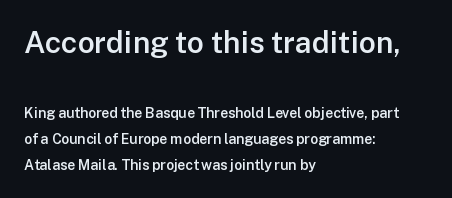
{"serif": "no", "italic": "no", "bold": "semi", "weight": "semibold", "width": "normal", "stroke_contrast": "low", "x_height": "medium", "monospaced": "no", "underline": "no", "align": "left", "line_spacing_ratio": 1.86, "letter_spacing": "normal", "letter_spacing_em": 0.0, "larger_block": "first", "size_ratio": 2.14, "glyph_px": 30}
